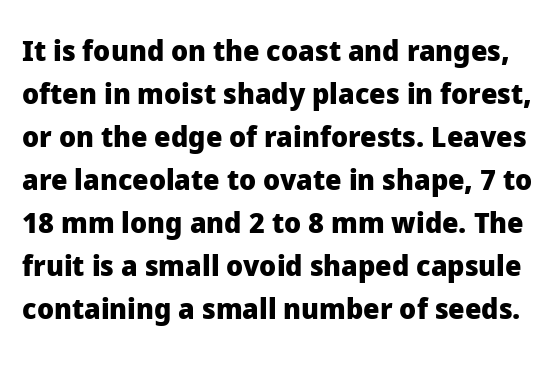
Here the glyphs are tracked normally, forming tight word shapes. A typesetter would call this proportional, since set widths differ per character. Italic? Not at all — the glyphs are vertical. Summary of vertical rhythm: regular, with standard interline spacing.
